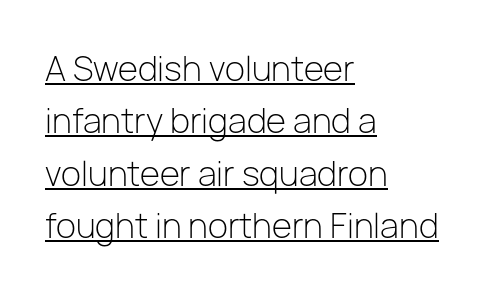
The image shows 33 px light sans-serif type, upright; set left-aligned, normal line spacing (1.59x), normal letter spacing, underlined; low stroke contrast and a medium x-height.
